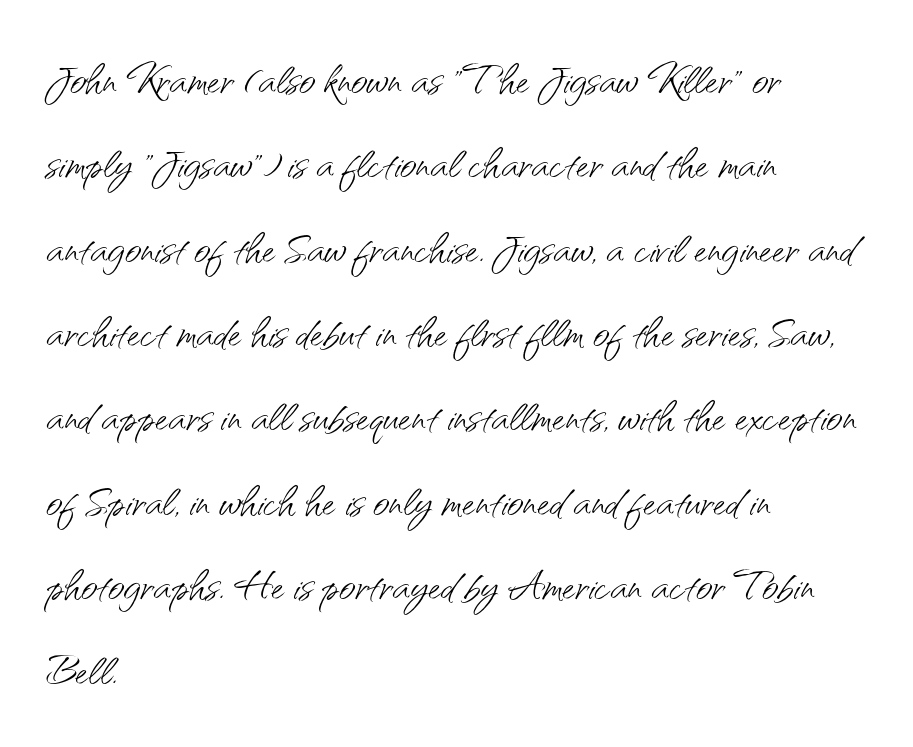
{"serif": "no", "bold": "no", "weight": "light", "width": "normal", "stroke_contrast": "medium", "x_height": "small", "monospaced": "no", "underline": "no", "align": "left", "line_spacing": "normal", "line_spacing_ratio": 1.48, "letter_spacing": "normal", "letter_spacing_em": 0.0, "glyph_px": 57}
